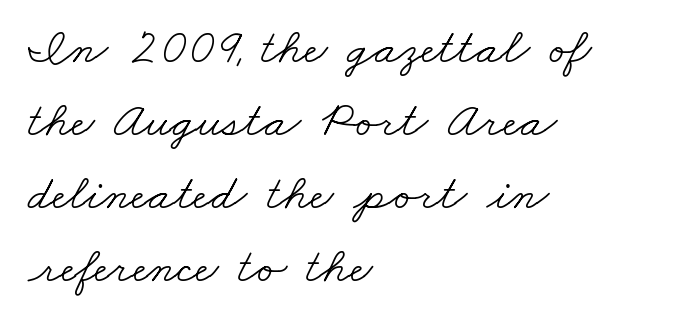
Q: Is the text bold? A: No.
Q: Is the typeface a serif or a sans-serif typeface? A: Serif.
Q: Is the text underlined? A: No.
Q: How is the paragraph aligned? A: Left-aligned.
Q: Is the spacing between letters normal or unusually wide? A: Normal.
Q: Is the spacing between lines tight, normal or loose? A: Normal.
Q: Width (condensed, normal, or wide)? A: Wide.
Q: Stroke contrast? A: Low.
Q: x-height? A: Small.
Q: Monospaced? A: No.
